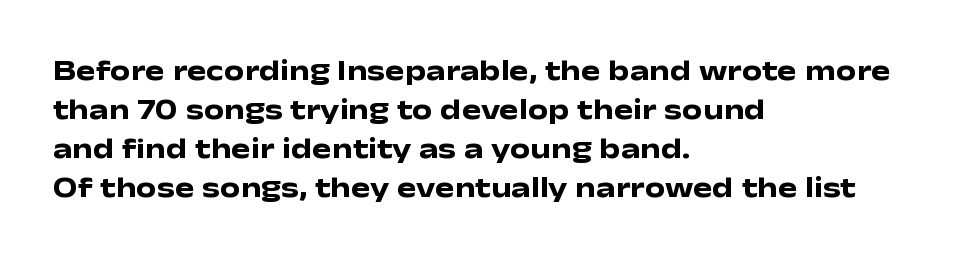
{"serif": "no", "italic": "no", "bold": "yes", "weight": "heavy", "width": "wide", "stroke_contrast": "low", "x_height": "medium", "monospaced": "no", "underline": "no", "align": "left", "line_spacing": "normal", "line_spacing_ratio": 1.34, "letter_spacing": "normal", "letter_spacing_em": 0.0, "glyph_px": 29}
